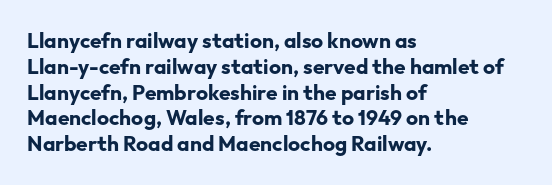
The letters stand upright; this is a roman face. Every row of glyphs begins at an identical x-position on the left. Between one letter and the next there's only the usual sliver of space. Caption: bold face, heavy strokes.
